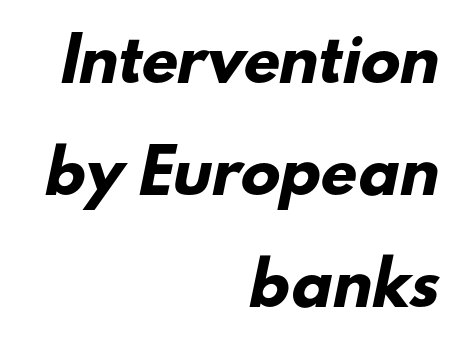
The image shows 59 px heavy sans-serif type; set right-aligned, loose line spacing (1.9x), normal letter spacing, not underlined; low stroke contrast and a small x-height.
